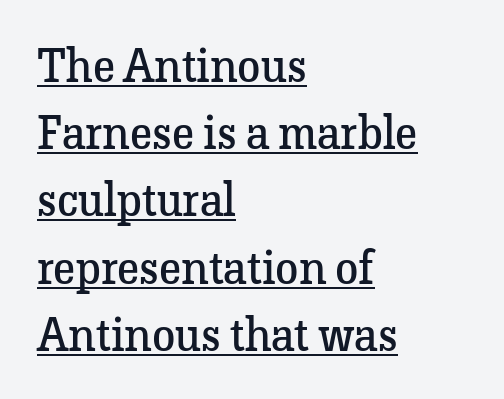
Line beginnings align vertically; line endings do not. Vertical spacing — default. Style check: upright. This sample has the flowing, uneven cadence of proportional lettering. The designer went with a serif here, giving each stem small feet. Emphasis is given by a line drawn under the lettering.
